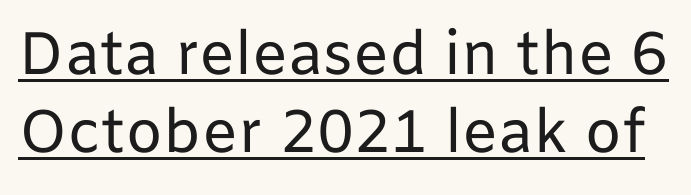
To sum up the face: it is a sans, with no serifs. The type sits square on the baseline with zero lean. Between one letter and the next there's only the usual sliver of space. Stem width sits at or under what a default text font uses.
